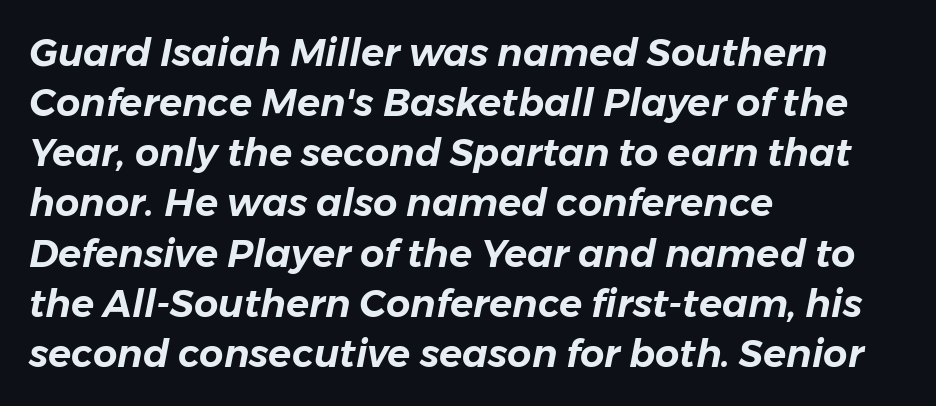
{"italic": "yes", "lean": "right", "slant_degrees": 11, "width": "normal", "stroke_contrast": "low", "x_height": "medium", "monospaced": "no", "underline": "no", "align": "left", "line_spacing": "normal", "line_spacing_ratio": 1.32, "letter_spacing": "normal", "letter_spacing_em": 0.0, "glyph_px": 38}
